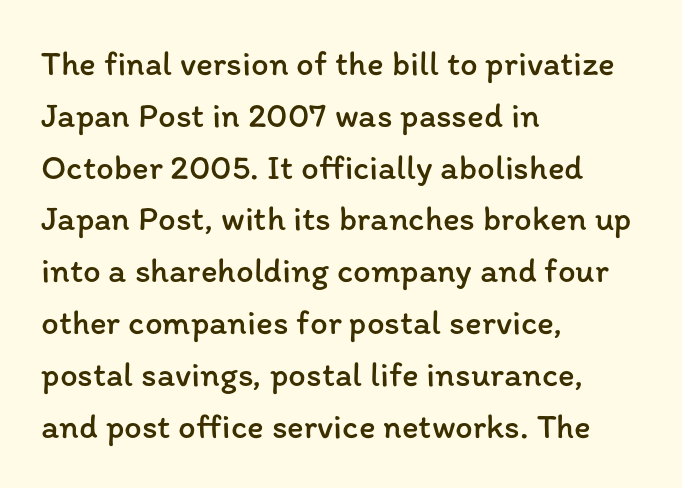
The image shows 35 px regular-weight type, upright; set left-aligned, normal line spacing (1.48x), normal letter spacing, not underlined; low stroke contrast and a medium x-height.
